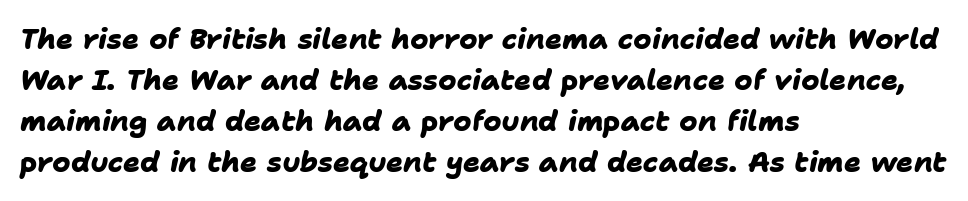
Q: Is the text bold? A: Yes.
Q: Is the typeface a serif or a sans-serif typeface? A: Sans-serif.
Q: Is the text underlined? A: No.
Q: How is the paragraph aligned? A: Left-aligned.
Q: Is the spacing between letters normal or unusually wide? A: Normal.
Q: Is the spacing between lines tight, normal or loose? A: Normal.
Q: Width (condensed, normal, or wide)? A: Normal.
Q: Stroke contrast? A: Low.
Q: x-height? A: Medium.
Q: Monospaced? A: No.
